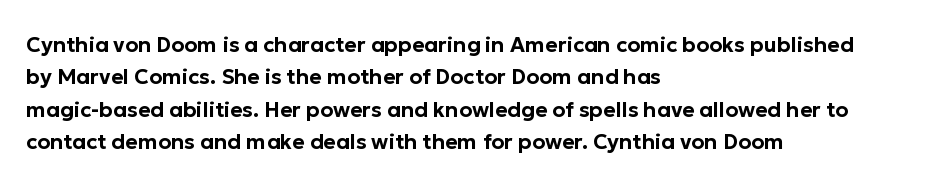
Q: Is the text italic (slanted)? A: No, it is upright.
Q: Is the text underlined? A: No.
Q: How is the paragraph aligned? A: Left-aligned.
Q: Is the spacing between letters normal or unusually wide? A: Normal.
Q: Is the spacing between lines tight, normal or loose? A: Normal.
